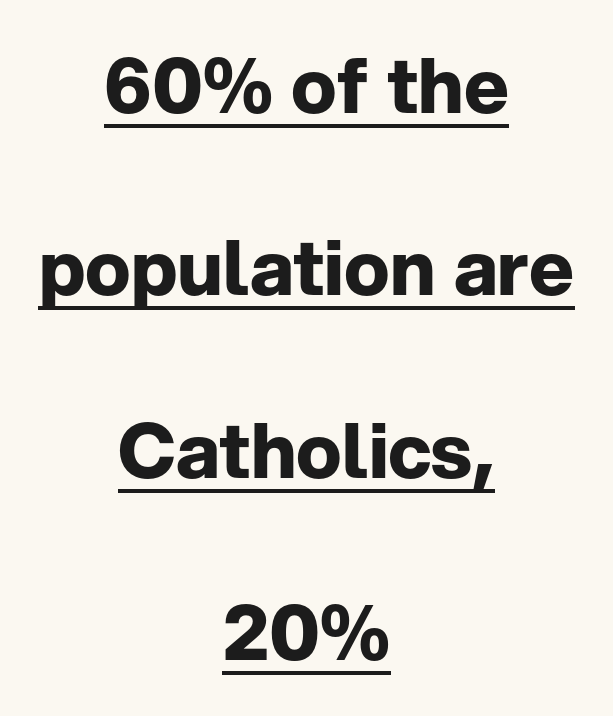
The designer went with a sans here, leaving each stem footless. Leading is clearly above the norm, producing a sparse column. Notice how the stems are strictly vertical — no italics here. Do the characters align in a grid? No, the font is proportional. These words are printed bold, with thick strokes throughout. Does a line run under the words? Yes, clearly.
